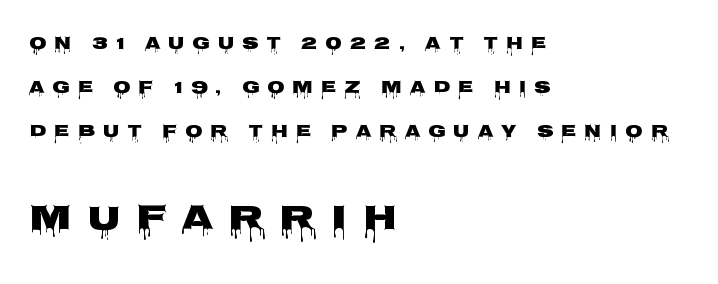
Whoever set this made the second block the dominant, larger element. The lettering stays uniformly vertical, giving the passage a roman look. The gaps between neighbouring characters are conspicuously large. Observe the absence of serifs on each vertical stroke in this sample.
